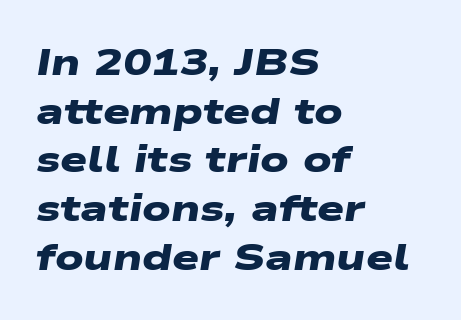
{"serif": "no", "bold": "yes", "weight": "heavy", "width": "wide", "stroke_contrast": "low", "x_height": "medium", "monospaced": "no", "underline": "no", "align": "left", "line_spacing": "normal", "line_spacing_ratio": 1.28, "letter_spacing": "normal", "letter_spacing_em": 0.0, "glyph_px": 38}
